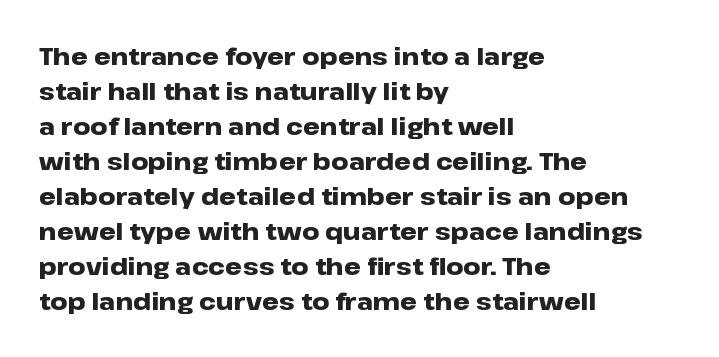
Q: Is the text bold? A: Yes.
Q: Is the text italic (slanted)? A: No, it is upright.
Q: Is the text underlined? A: No.
Q: How is the paragraph aligned? A: Left-aligned.
Q: Is the spacing between letters normal or unusually wide? A: Normal.
Q: Is the spacing between lines tight, normal or loose? A: Normal.
